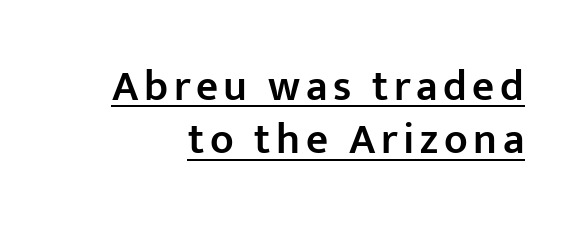
Q: Is the text bold? A: Semi-bold.
Q: Is the text italic (slanted)? A: No, it is upright.
Q: Is the typeface a serif or a sans-serif typeface? A: Sans-serif.
Q: Is the text underlined? A: Yes.
Q: How is the paragraph aligned? A: Right-aligned.
Q: Width (condensed, normal, or wide)? A: Normal.
Q: Stroke contrast? A: Low.
Q: x-height? A: Medium.
Q: Monospaced? A: No.
